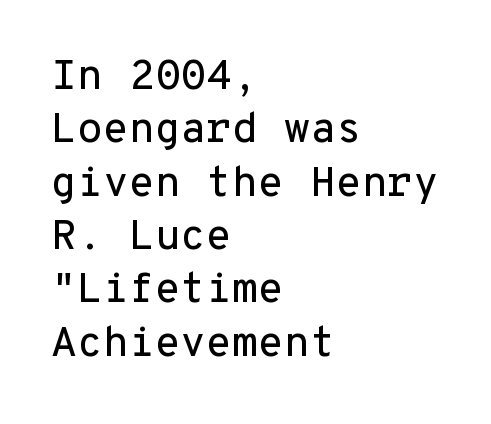
Q: Is the text italic (slanted)? A: No, it is upright.
Q: Is the typeface a serif or a sans-serif typeface? A: Sans-serif.
Q: Is the text underlined? A: No.
Q: How is the paragraph aligned? A: Left-aligned.
Q: Is the spacing between letters normal or unusually wide? A: Normal.
Q: Is the spacing between lines tight, normal or loose? A: Normal.
Q: Width (condensed, normal, or wide)? A: Normal.
Q: Stroke contrast? A: Low.
Q: x-height? A: Medium.
Q: Monospaced? A: Yes.
